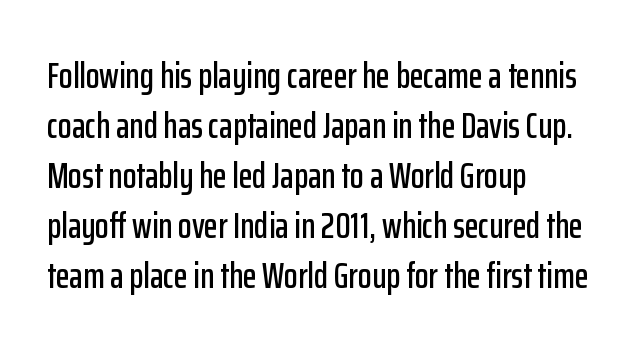
{"serif": "no", "italic": "no", "width": "condensed", "stroke_contrast": "low", "x_height": "medium", "monospaced": "no", "underline": "no", "align": "left", "line_spacing": "normal", "line_spacing_ratio": 1.39, "letter_spacing": "normal", "letter_spacing_em": 0.0, "glyph_px": 36}
